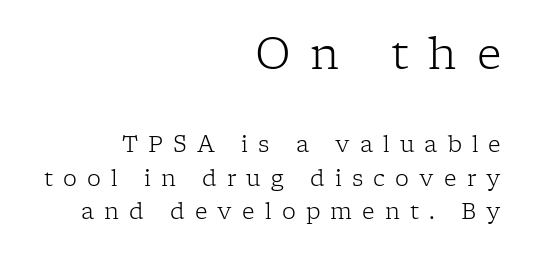
{"serif": "yes", "italic": "no", "bold": "no", "weight": "light", "width": "normal", "stroke_contrast": "low", "x_height": "medium", "monospaced": "no", "underline": "no", "align": "right", "line_spacing": "normal", "line_spacing_ratio": 1.51, "letter_spacing": "wide", "letter_spacing_em": 0.46, "larger_block": "first", "size_ratio": 1.95, "glyph_px": 43}
